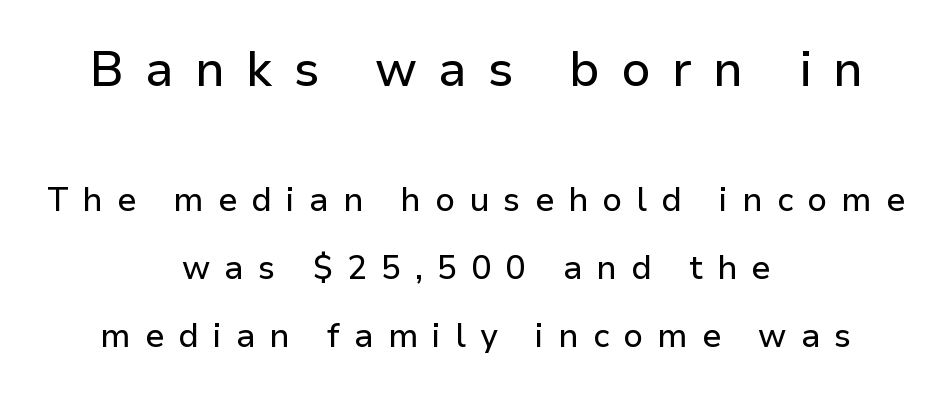
{"serif": "no", "italic": "no", "width": "normal", "stroke_contrast": "low", "x_height": "medium", "monospaced": "no", "underline": "no", "align": "center", "line_spacing": "loose", "line_spacing_ratio": 2.07, "letter_spacing": "wide", "letter_spacing_em": 0.43, "larger_block": "first", "size_ratio": 1.48, "glyph_px": 49}
